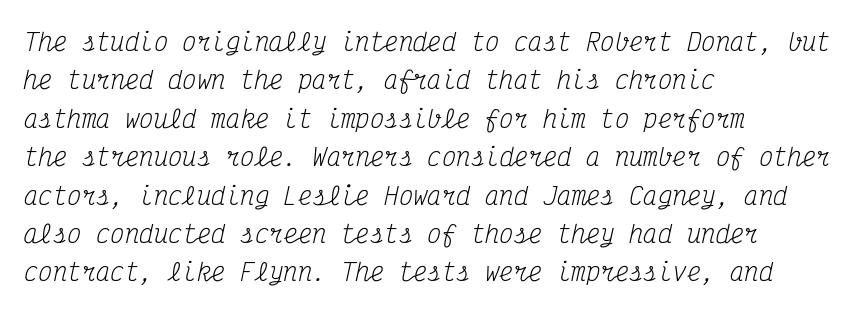
{"italic": "yes", "lean": "right", "slant_degrees": 12, "bold": "no", "underline": "no", "align": "left", "line_spacing": "normal", "line_spacing_ratio": 1.6, "letter_spacing": "normal", "letter_spacing_em": 0.0, "glyph_px": 24}
